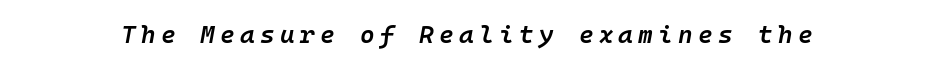
Slant detected: the letters are inclined. Decoration check: the copy has no underline. Inter-character spacing is expanded well beyond the font's built-in metrics. Stroke thickness is moderately raised; the sample reads as semibold.
